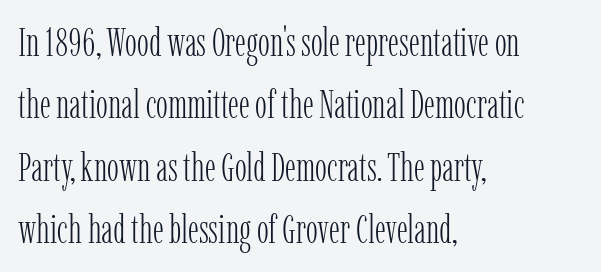
{"serif": "yes", "italic": "no", "bold": "no", "weight": "light", "width": "condensed", "stroke_contrast": "low", "x_height": "medium", "monospaced": "no", "underline": "no", "align": "left", "line_spacing": "normal", "line_spacing_ratio": 1.56, "letter_spacing": "normal", "letter_spacing_em": 0.0, "glyph_px": 40}
